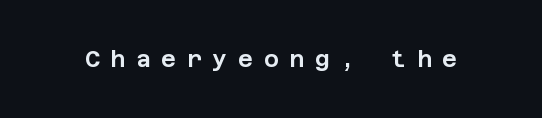
Clear beneath every line of the passage. You can tell it's not italic because the verticals are truly vertical. The passage shown has open, widely tracked lettering throughout.
